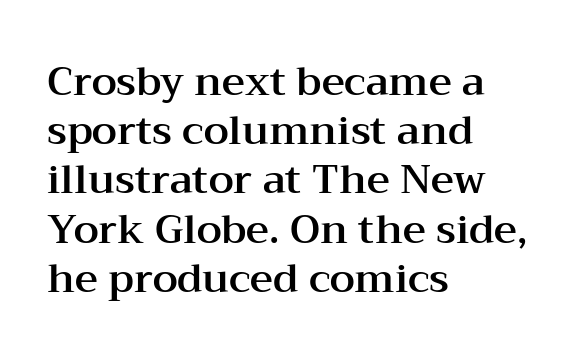
Q: Is the text italic (slanted)? A: No, it is upright.
Q: Is the typeface a serif or a sans-serif typeface? A: Serif.
Q: Is the text underlined? A: No.
Q: How is the paragraph aligned? A: Left-aligned.
Q: Is the spacing between letters normal or unusually wide? A: Normal.
Q: Width (condensed, normal, or wide)? A: Wide.
Q: Stroke contrast? A: Medium.
Q: x-height? A: Medium.
Q: Monospaced? A: No.
